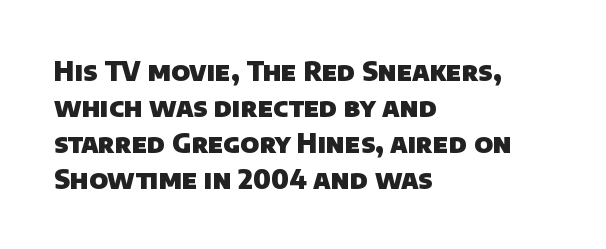
{"bold": "yes", "underline": "no", "align": "left", "line_spacing": "normal", "line_spacing_ratio": 1.38, "letter_spacing": "normal", "letter_spacing_em": 0.0, "glyph_px": 26}
